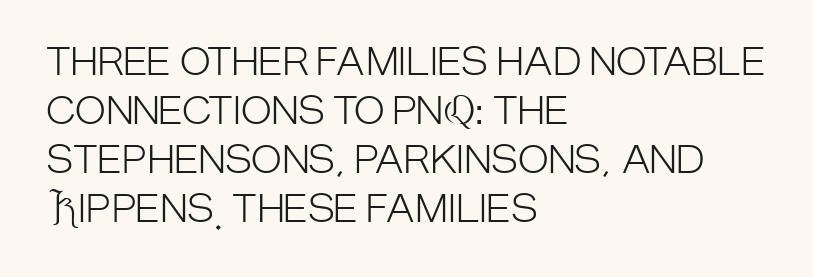
Q: Is the text bold? A: No.
Q: Is the text italic (slanted)? A: No, it is upright.
Q: Is the typeface a serif or a sans-serif typeface? A: Sans-serif.
Q: Is the text underlined? A: No.
Q: How is the paragraph aligned? A: Left-aligned.
Q: Is the spacing between letters normal or unusually wide? A: Normal.
Q: Is the spacing between lines tight, normal or loose? A: Normal.
Q: Width (condensed, normal, or wide)? A: Condensed.
Q: Stroke contrast? A: Low.
Q: x-height? A: Large.
Q: Monospaced? A: No.
